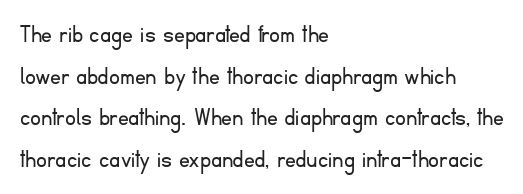
The image shows 27 px text type, upright; set left-aligned, normal line spacing (1.54x), normal letter spacing, not underlined.
